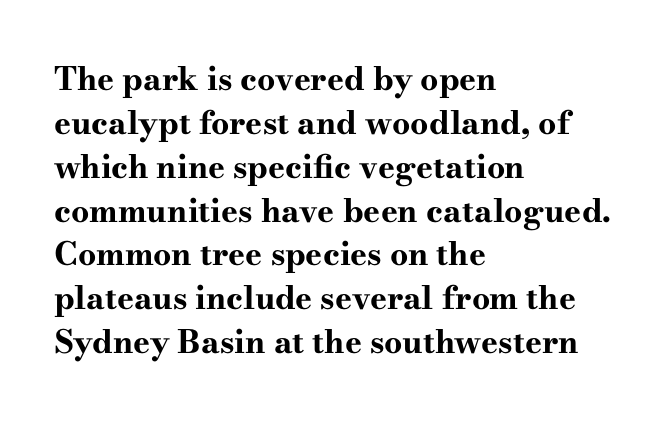
{"serif": "yes", "italic": "no", "bold": "yes", "weight": "bold", "width": "wide", "stroke_contrast": "high", "x_height": "small", "monospaced": "no", "underline": "no", "align": "left", "line_spacing": "normal", "line_spacing_ratio": 1.37, "letter_spacing": "normal", "letter_spacing_em": 0.0, "glyph_px": 32}
